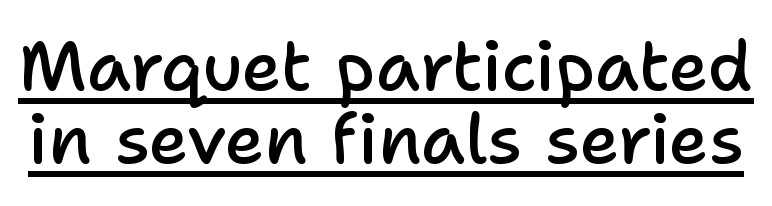
Q: Is the text bold? A: Semi-bold.
Q: Is the text italic (slanted)? A: No, it is upright.
Q: Is the typeface a serif or a sans-serif typeface? A: Sans-serif.
Q: Is the text underlined? A: Yes.
Q: Is the spacing between letters normal or unusually wide? A: Normal.
Q: Is the spacing between lines tight, normal or loose? A: Tight.
Q: Width (condensed, normal, or wide)? A: Normal.
Q: Stroke contrast? A: Low.
Q: x-height? A: Medium.
Q: Monospaced? A: No.
